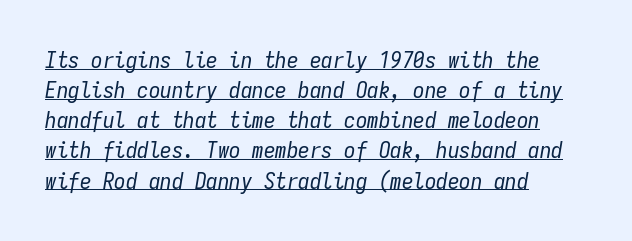
{"italic": "yes", "lean": "right", "slant_degrees": 9, "bold": "no", "underline": "yes", "align": "left", "line_spacing": "normal", "line_spacing_ratio": 1.31, "letter_spacing": "normal", "letter_spacing_em": 0.0, "glyph_px": 23}
